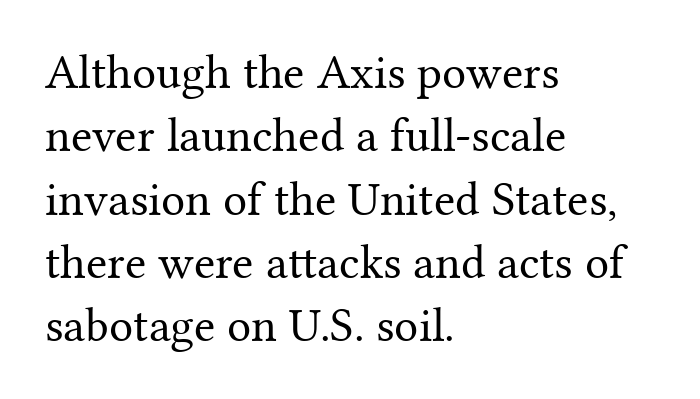
{"serif": "yes", "italic": "no", "bold": "no", "weight": "regular", "width": "normal", "stroke_contrast": "medium", "x_height": "medium", "monospaced": "no", "underline": "no", "align": "left", "line_spacing": "normal", "line_spacing_ratio": 1.32, "letter_spacing": "normal", "letter_spacing_em": 0.0, "glyph_px": 48}
